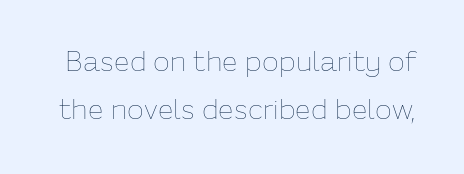
The image shows 28 px thin type, upright; set line spacing 1.72x, normal letter spacing, not underlined; low stroke contrast and a medium x-height.
